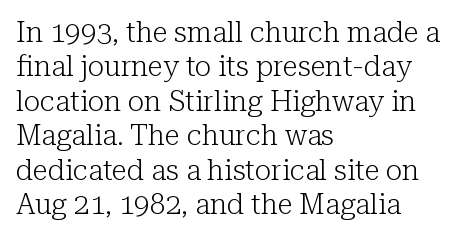
The image shows 28 px light serif type, upright; set left-aligned, line spacing 1.23x, normal letter spacing, not underlined; low stroke contrast and a medium x-height.
